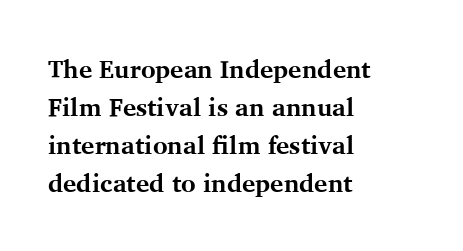
The image shows 25 px bold type, upright; set left-aligned, normal line spacing (1.52x), normal letter spacing, not underlined.
